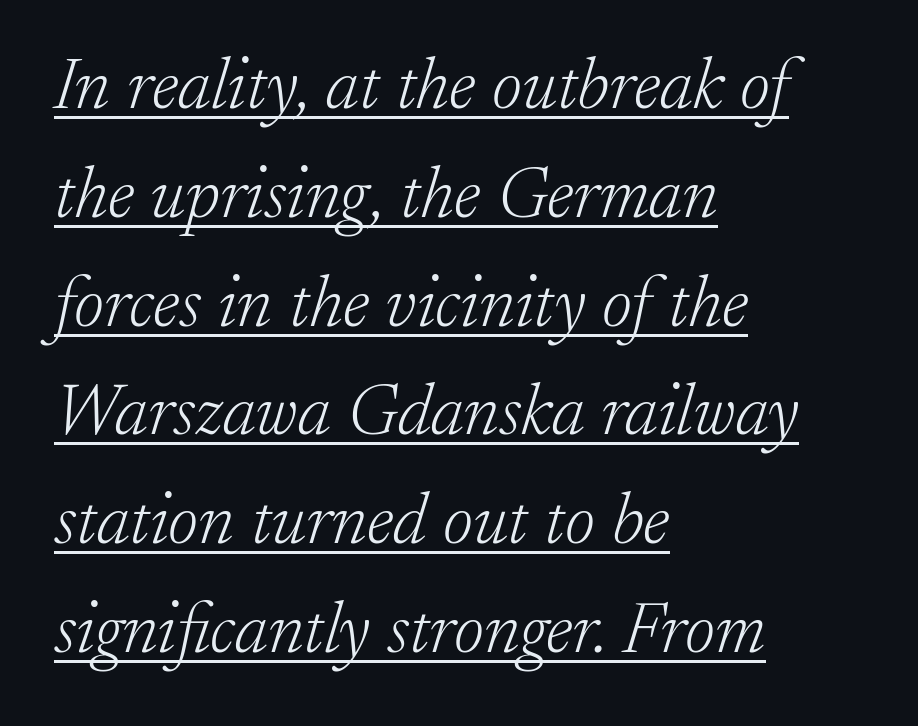
{"serif": "yes", "italic": "yes", "lean": "right", "slant_degrees": 17, "bold": "no", "weight": "light", "width": "normal", "stroke_contrast": "low", "x_height": "small", "monospaced": "no", "underline": "yes", "align": "left", "line_spacing": "normal", "line_spacing_ratio": 1.49, "letter_spacing": "normal", "letter_spacing_em": 0.0, "glyph_px": 73}
